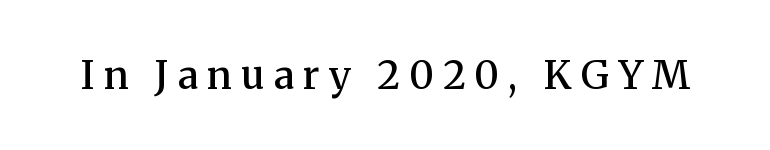
The letters advance in unequal steps, a hallmark of proportional type. Honestly, the letter spacing is so wide it's the main thing you notice. In terms of weight, the rendering is demibold, just under bold. Letterform terminals end in serifs throughout the passage.
